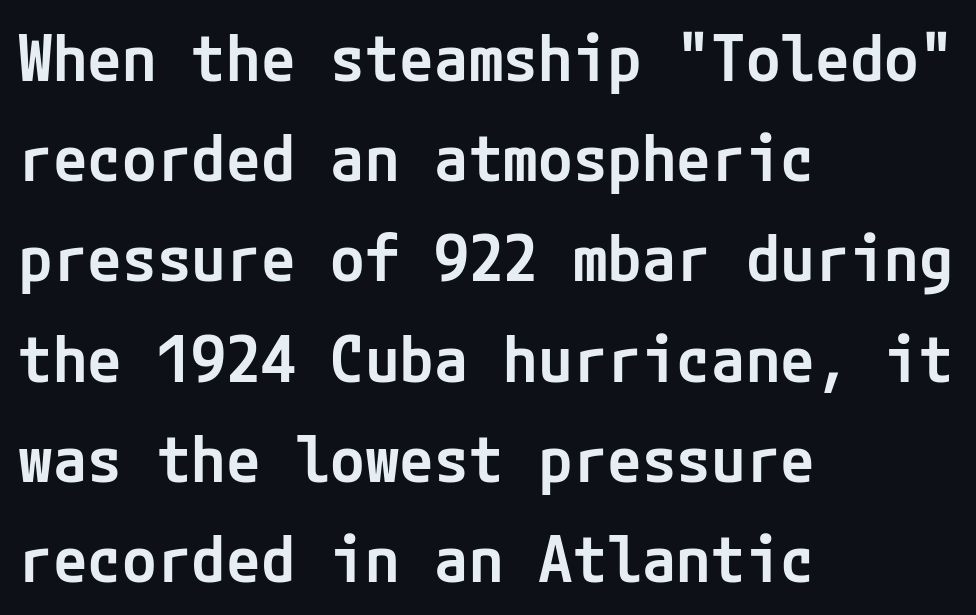
The image shows 63 px semibold sans-serif type, upright; set left-aligned, normal line spacing (1.59x), normal letter spacing, not underlined; low stroke contrast and a medium x-height.
